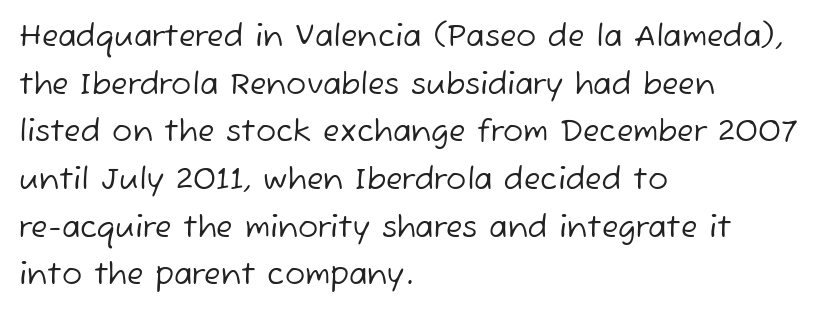
Looks like regular typesetting: each glyph gets only the width it needs. In CSS terms this would be text-align: left. Leading: standard. The space beneath each line is pristine and unruled. Does the type have serifs? No, each stem ends abruptly. The horizontal fit of the characters is conventional and even.
